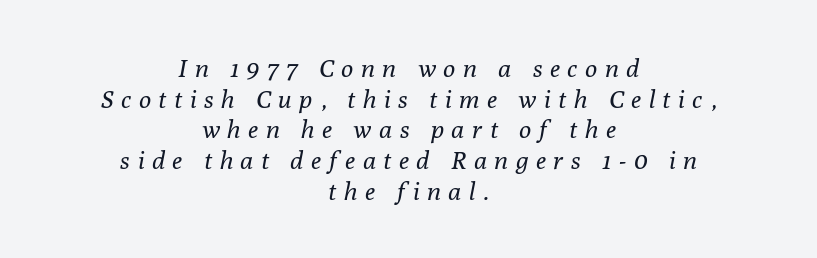
{"italic": "yes", "lean": "right", "slant_degrees": 10, "bold": "no", "underline": "no", "align": "center", "line_spacing_ratio": 1.23, "letter_spacing": "wide", "letter_spacing_em": 0.31, "glyph_px": 25}
